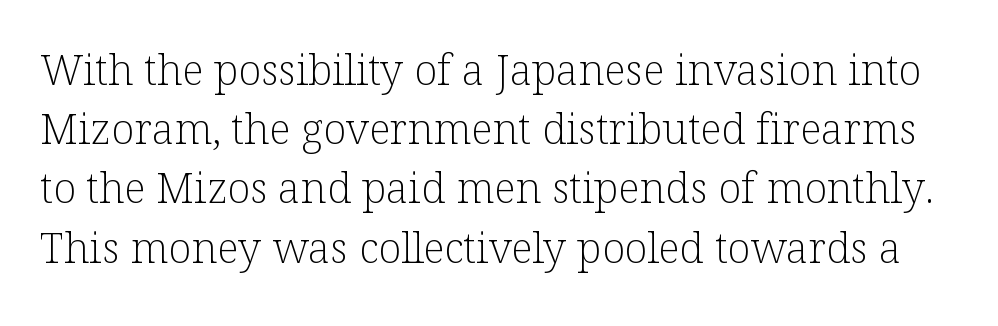
The image shows 42 px light serif type, upright; set normal line spacing (1.41x), normal letter spacing, not underlined; low stroke contrast and a medium x-height.
